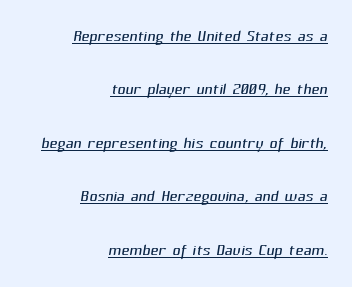
Caption: multi-line text, flush right, ragged left. Line spacing here is loose. Bold? No — there's no thickening of the strokes. You could call the tracking neutral — neither tight nor loose. Caption: lettering with a line underneath.
